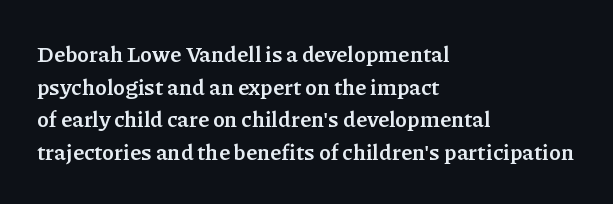
{"italic": "no", "bold": "yes", "underline": "no", "align": "left", "line_spacing": "normal", "line_spacing_ratio": 1.48, "letter_spacing": "normal", "letter_spacing_em": 0.0, "glyph_px": 22}
